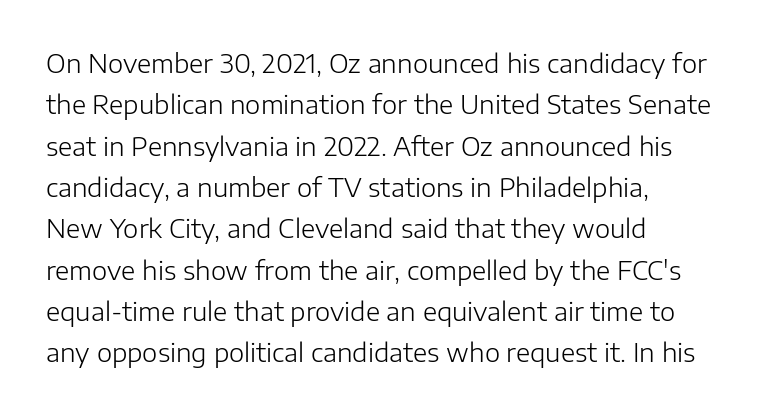
The strokes are not fattened; the text isn't bold. The line texture is even and compact thanks to regular tracking. These lines sit exactly where default settings would place them. Ordinary non-slanted type is in use.
